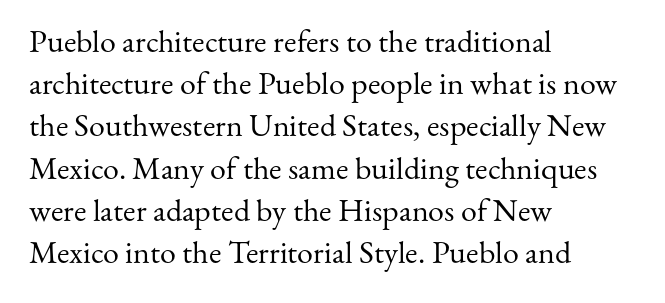
The image shows 32 px regular-weight serif type, upright; set left-aligned, normal line spacing (1.32x), normal letter spacing, not underlined; medium stroke contrast and a small x-height.
